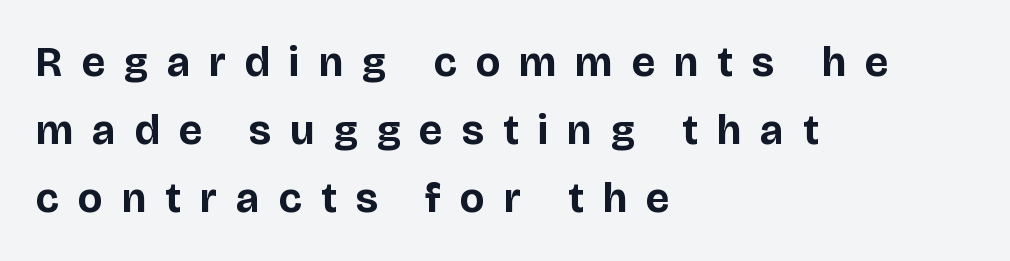
Q: Is the text bold? A: Yes.
Q: Is the text italic (slanted)? A: No, it is upright.
Q: Is the typeface a serif or a sans-serif typeface? A: Sans-serif.
Q: Is the text underlined? A: No.
Q: How is the paragraph aligned? A: Left-aligned.
Q: Is the spacing between letters normal or unusually wide? A: Unusually wide.
Q: Is the spacing between lines tight, normal or loose? A: Normal.
Q: Width (condensed, normal, or wide)? A: Normal.
Q: Stroke contrast? A: Low.
Q: x-height? A: Large.
Q: Monospaced? A: No.
